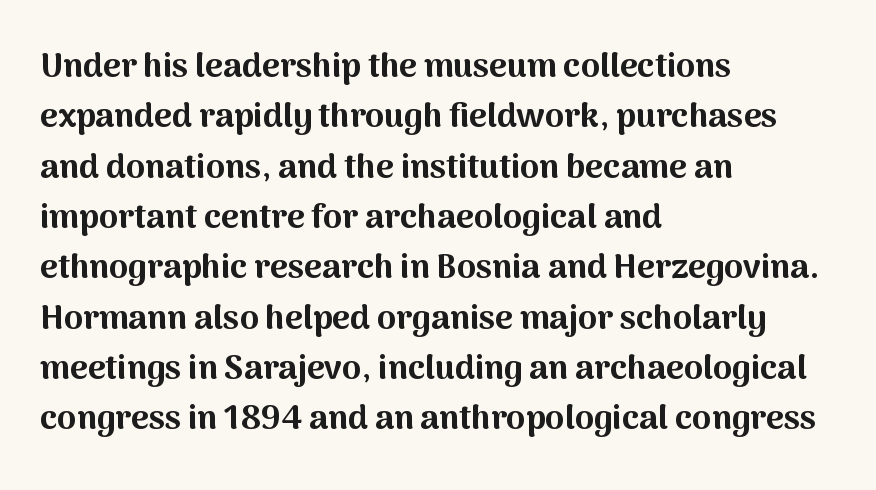
Q: Is the text bold? A: Yes.
Q: Is the text italic (slanted)? A: No, it is upright.
Q: Is the typeface a serif or a sans-serif typeface? A: Sans-serif.
Q: Is the text underlined? A: No.
Q: How is the paragraph aligned? A: Left-aligned.
Q: Is the spacing between letters normal or unusually wide? A: Normal.
Q: Is the spacing between lines tight, normal or loose? A: Normal.
Q: Width (condensed, normal, or wide)? A: Normal.
Q: Stroke contrast? A: Medium.
Q: x-height? A: Medium.
Q: Monospaced? A: No.
